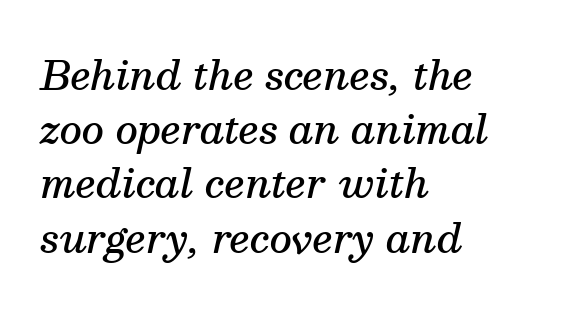
Heft: intermediate — a semibold. Compared with typical paragraphs, the rows here are spaced about the same. Varying glyph widths throughout — classic text-font behaviour. Letters rest on an invisible, unmarked baseline. Regarding serifs, this sample has them. In terms of letterspacing, this is plain default setting.
